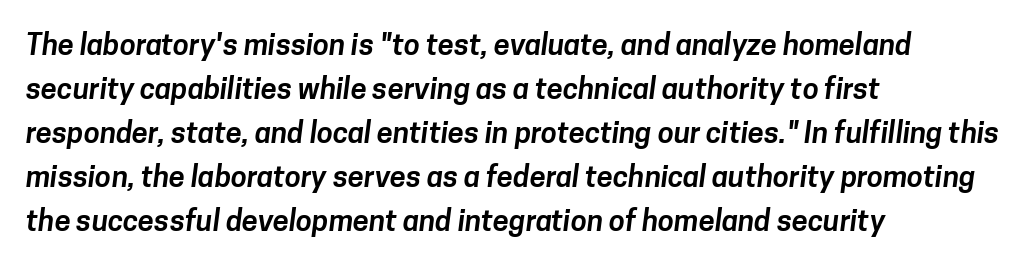
Q: Is the typeface a serif or a sans-serif typeface? A: Sans-serif.
Q: Is the text underlined? A: No.
Q: How is the paragraph aligned? A: Left-aligned.
Q: Is the spacing between letters normal or unusually wide? A: Normal.
Q: Is the spacing between lines tight, normal or loose? A: Normal.
Q: Width (condensed, normal, or wide)? A: Normal.
Q: Stroke contrast? A: Low.
Q: x-height? A: Medium.
Q: Monospaced? A: No.
